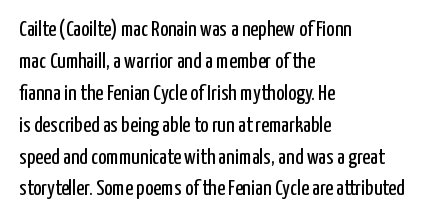
{"italic": "no", "bold": "no", "underline": "no", "align": "left", "line_spacing": "normal", "line_spacing_ratio": 1.45, "letter_spacing": "normal", "letter_spacing_em": 0.0, "glyph_px": 22}
